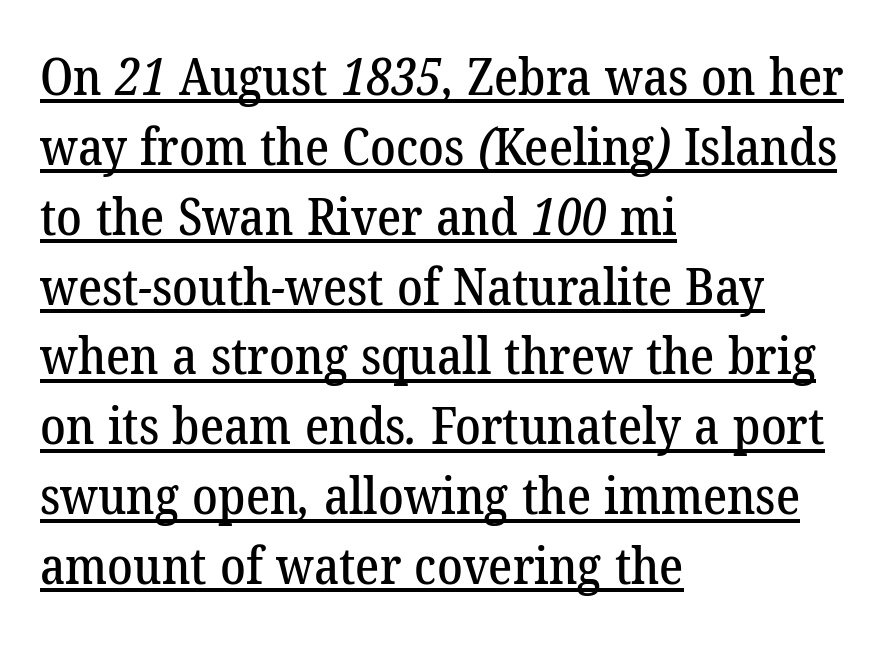
The image shows 51 px serif type; set left-aligned, normal line spacing (1.37x), normal letter spacing, underlined; low stroke contrast and a medium x-height.
